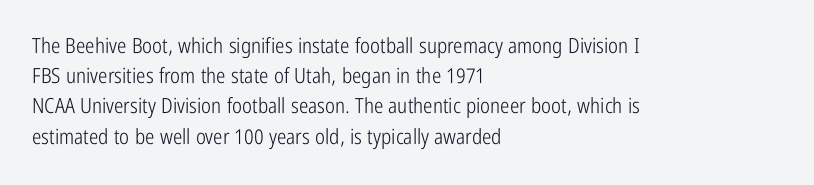
The image shows 21 px text type, upright; set left-aligned, normal line spacing (1.44x), normal letter spacing, not underlined.
